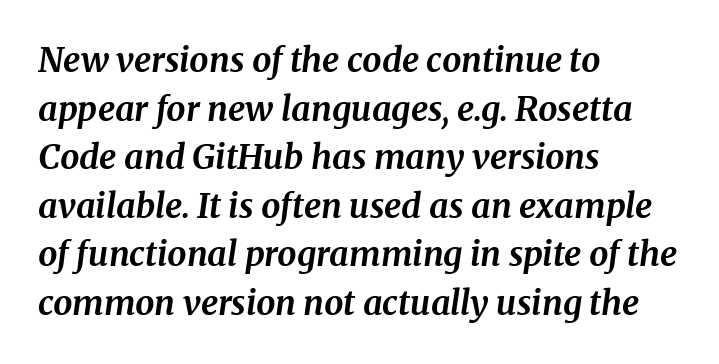
Default kerning and tracking; the words read as compact shapes. The rendering uses a bold face; every stroke is thick and dark. This sample has the flowing, uneven cadence of proportional lettering. Quick note: underline off. The lines sit at an ordinary, default distance from one another.
